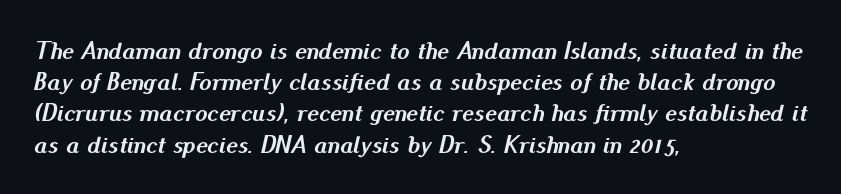
Any mark beneath the type? The region is blank. Rendered with sloped, italic letterforms. The sample has been set heavy, in full bold. The space between consecutive lines is moderate. Letter spacing: default.
